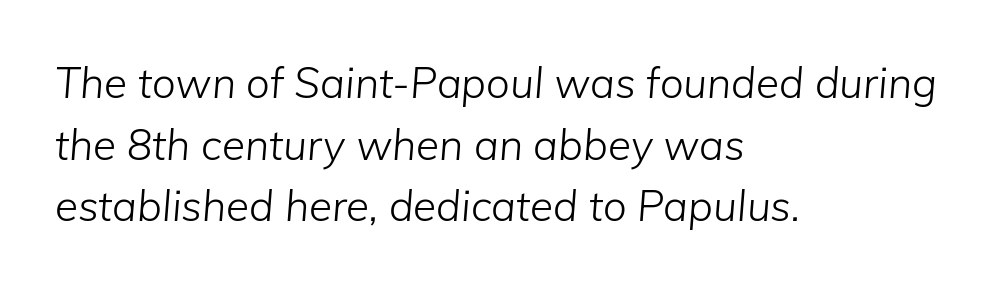
{"italic": "yes", "lean": "right", "slant_degrees": 5, "bold": "no", "weight": "light", "width": "normal", "stroke_contrast": "low", "x_height": "medium", "monospaced": "no", "underline": "no", "align": "left", "line_spacing": "normal", "line_spacing_ratio": 1.47, "letter_spacing": "normal", "letter_spacing_em": 0.0, "glyph_px": 42}
